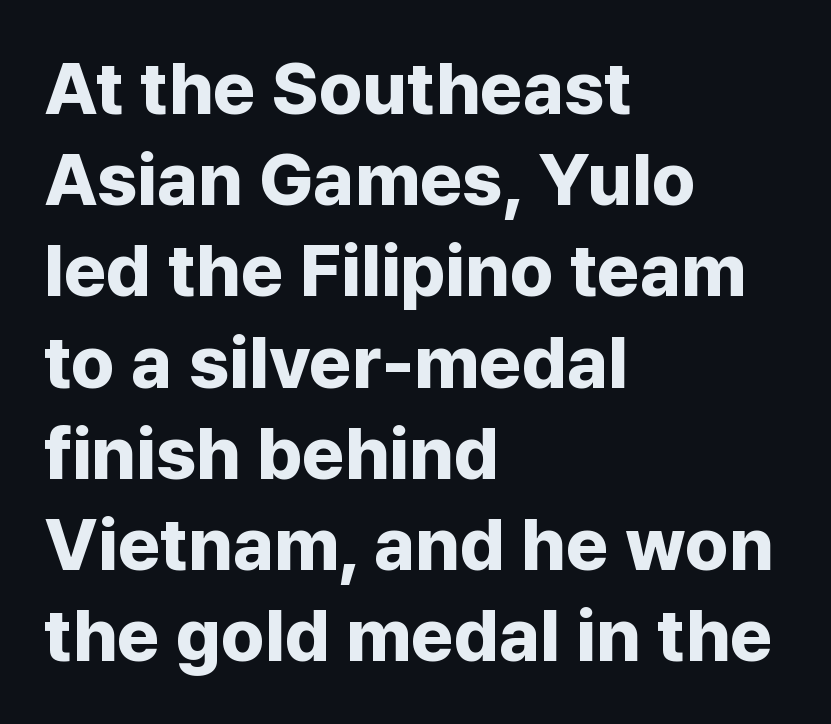
The image shows 73 px bold sans-serif type, upright; set left-aligned, normal line spacing (1.25x), normal letter spacing, not underlined; low stroke contrast and a medium x-height.
